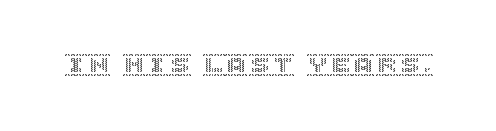
Each word holds together tightly as a unit, with standard inter-letter gaps. Posture: upright roman. The specimen omits any rule beneath the text block's lines.
